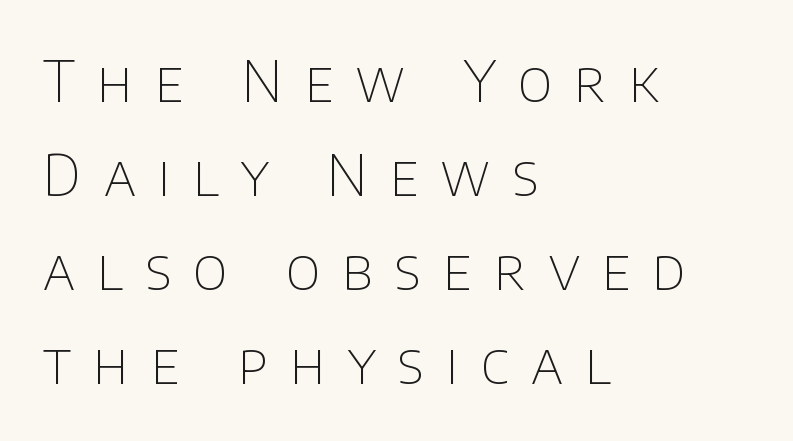
Rows of type keep a routine distance in the vertical direction. I'd call this a sans setting — the letters go barefoot. Is the stroke heavy? The answer is a plain regular-or-lighter. Check the space under the baseline: it is left empty. Designer's note — italics off, roman on.
